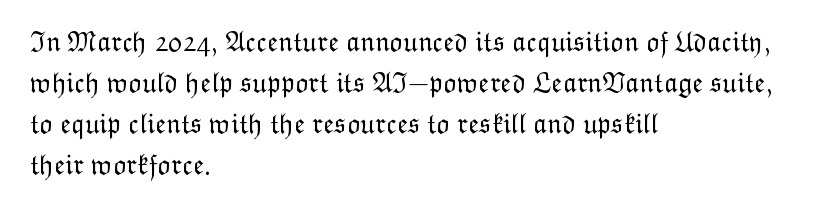
{"italic": "no", "bold": "no", "weight": "light", "width": "normal", "stroke_contrast": "low", "x_height": "medium", "monospaced": "no", "underline": "no", "align": "left", "line_spacing": "normal", "line_spacing_ratio": 1.47, "letter_spacing": "normal", "letter_spacing_em": 0.0, "glyph_px": 28}
